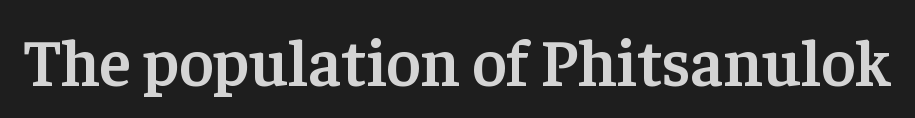
Tracking here is standard; glyphs follow each other at the usual distance. The words here are not underlined. Posture: straight, roman, zero tilt. Is the type bold? Partly — it's a semibold, heavier than regular but not fully bold.
